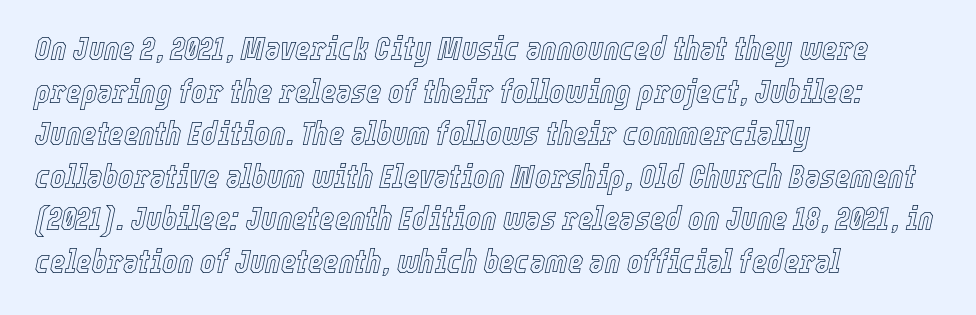
Here the designer chose a conventional face with non-uniform glyph widths. The axis of the letterforms is tilted away from vertical. Does extra space separate the letters? No, they use regular spacing. The glyphs are unaccompanied by any horizontal stroke below them. The paragraph shown leans on its left margin. These lines sit exactly where default settings would place them.
